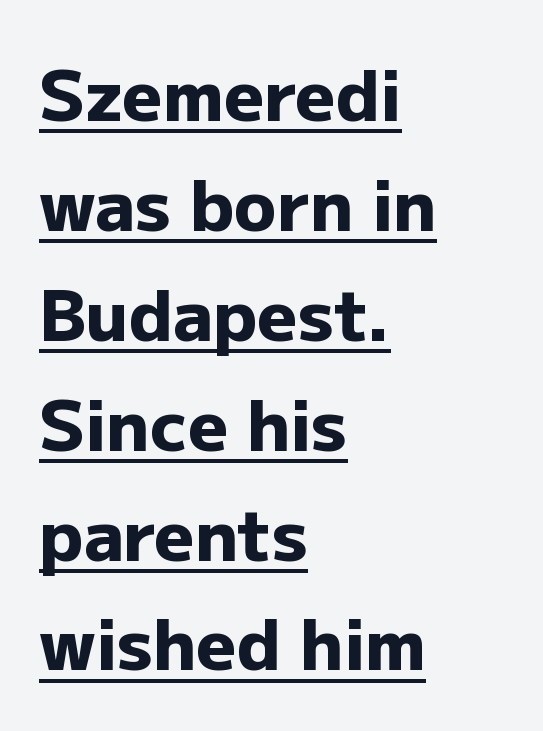
{"serif": "no", "italic": "no", "bold": "yes", "weight": "heavy", "width": "normal", "stroke_contrast": "low", "x_height": "medium", "monospaced": "no", "underline": "yes", "align": "left", "line_spacing": "normal", "line_spacing_ratio": 1.57, "letter_spacing": "normal", "letter_spacing_em": 0.0, "glyph_px": 70}
